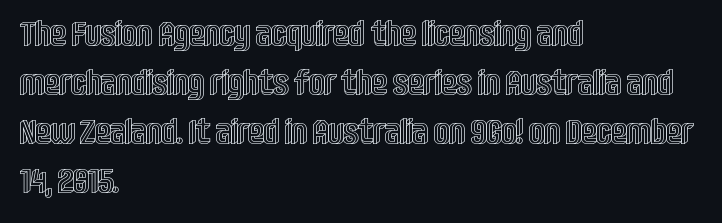
Every character sits straight up, as roman type does. A clean baseline with only descenders dipping below it. These lines are set flush left with a ragged right edge. The letters advance in unequal steps, a hallmark of proportional type. Line spacing here is normal. This sample uses plain, unmodified letter spacing.
